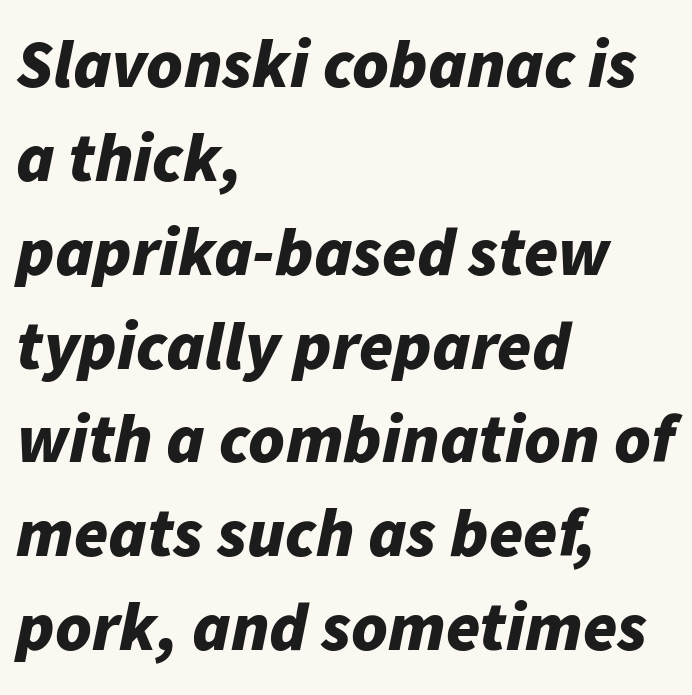
No word sits above an underline. Vertically, the passage feels balanced, rows spaced as you'd expect. Default kerning and tracking; the words read as compact shapes. The paragraph has a hard left edge and a soft right edge.
